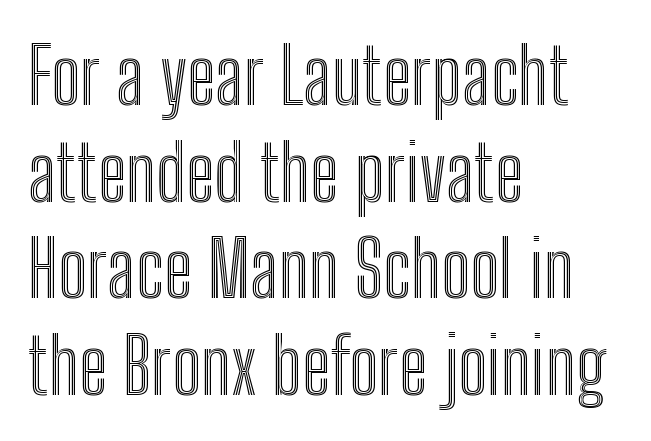
The glyphs are unaccompanied by any horizontal stroke below them. Style check: upright. The letters sit at their default tracking, neither squeezed nor spread. Character widths vary here, with narrow letters taking less room than wide ones.
